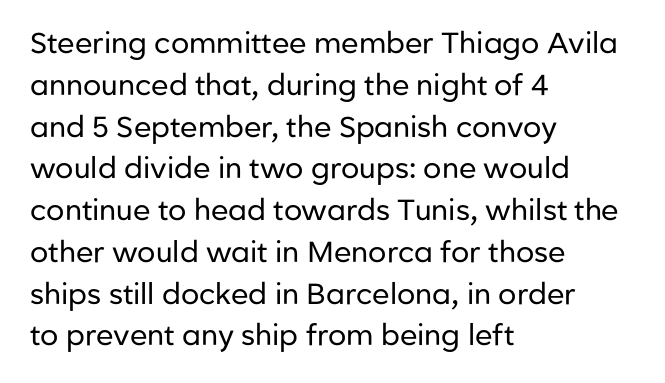
The strokes carry an ordinary text weight at most. Here the glyphs are tracked normally, forming tight word shapes. Stroke terminals: plain, sans-serif. Honestly, there is no underline to notice here at all.
